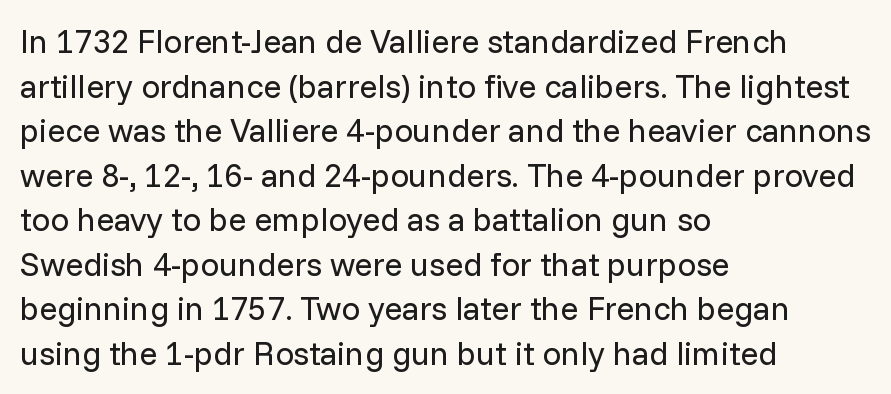
{"serif": "no", "italic": "no", "bold": "no", "weight": "regular", "width": "normal", "stroke_contrast": "low", "x_height": "medium", "monospaced": "no", "underline": "no", "align": "left", "line_spacing": "normal", "line_spacing_ratio": 1.35, "letter_spacing": "normal", "letter_spacing_em": 0.0, "glyph_px": 33}
